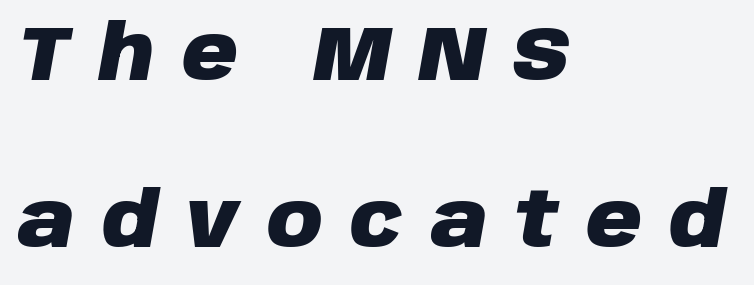
The image shows 77 px heavy type, italic (leaning right); set left-aligned, loose line spacing (2.17x), unusually wide letter spacing (+0.36 em), not underlined; low stroke contrast and a large x-height.
